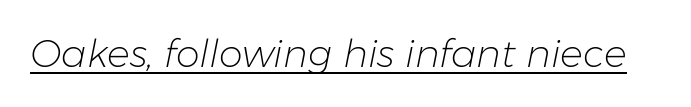
Q: Is the text bold? A: No.
Q: Is the text italic (slanted)? A: Yes, it leans right by about 11 degrees.
Q: Is the text underlined? A: Yes.
Q: Is the spacing between letters normal or unusually wide? A: Normal.
Q: Width (condensed, normal, or wide)? A: Normal.
Q: Stroke contrast? A: Low.
Q: x-height? A: Medium.
Q: Monospaced? A: No.
